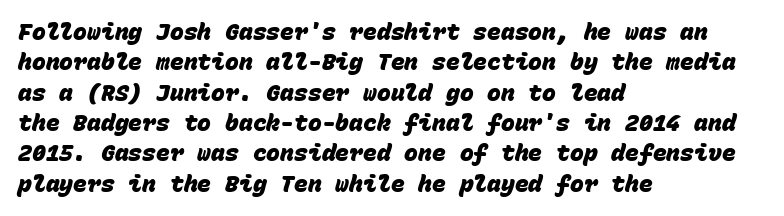
The image shows 23 px bold type; set left-aligned, normal line spacing (1.32x), normal letter spacing, not underlined.
